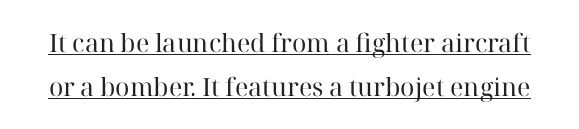
Q: Is the text bold? A: No.
Q: Is the text italic (slanted)? A: No, it is upright.
Q: Is the text underlined? A: Yes.
Q: Is the spacing between letters normal or unusually wide? A: Normal.
